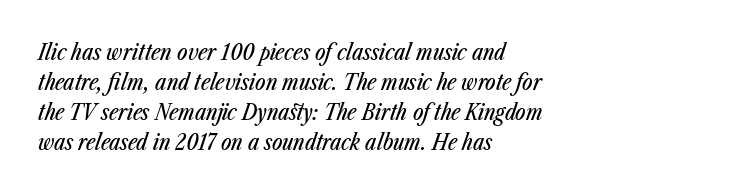
The image shows 22 px text type, italic (leaning right); set left-aligned, normal line spacing (1.37x), normal letter spacing, not underlined.
